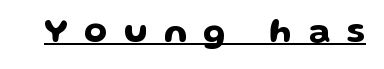
Q: Is the text italic (slanted)? A: No, it is upright.
Q: Is the typeface a serif or a sans-serif typeface? A: Sans-serif.
Q: Is the text underlined? A: Yes.
Q: Is the spacing between letters normal or unusually wide? A: Unusually wide.
Q: Width (condensed, normal, or wide)? A: Wide.
Q: Stroke contrast? A: Low.
Q: x-height? A: Medium.
Q: Monospaced? A: No.
